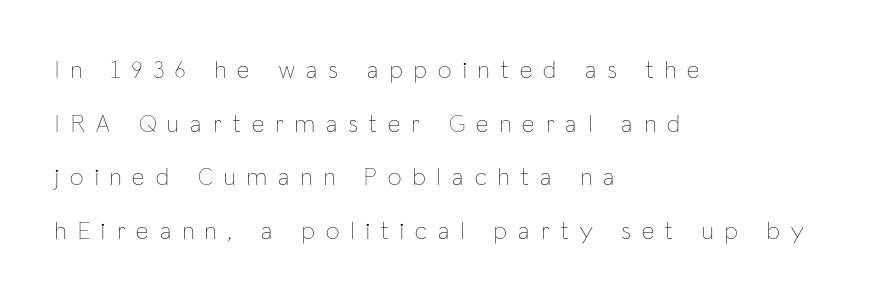
The typesetter chose a ragged-right arrangement here. Underlining? Definitely not there. Stems here are at most as thick as an everyday book face. The block of text is sparse from top to bottom, with ample space between rows.
